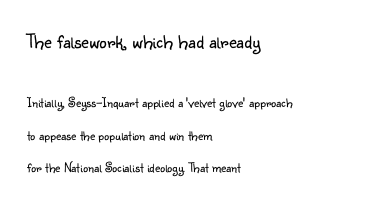
Nobody touched the tracking dial on this one. Each line starts at the same left margin while the right side varies. The characters are drawn with everyday or finer stroke widths. Type size steps down from the first block to the second.
